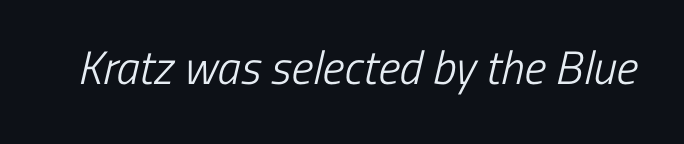
Q: Is the text bold? A: No.
Q: Is the typeface a serif or a sans-serif typeface? A: Sans-serif.
Q: Is the text underlined? A: No.
Q: Is the spacing between letters normal or unusually wide? A: Normal.
Q: Width (condensed, normal, or wide)? A: Condensed.
Q: Stroke contrast? A: Low.
Q: x-height? A: Medium.
Q: Monospaced? A: No.
